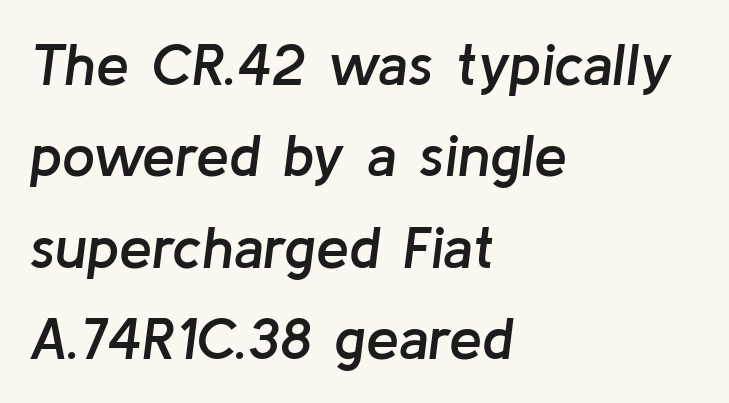
A semibold gives these letters moderate extra thickness, short of bold. Words float on clear page, feet unadorned. Teacher's note: observe the even left margin — that is flush-left alignment. Yep, that's italic — everything's leaning.
